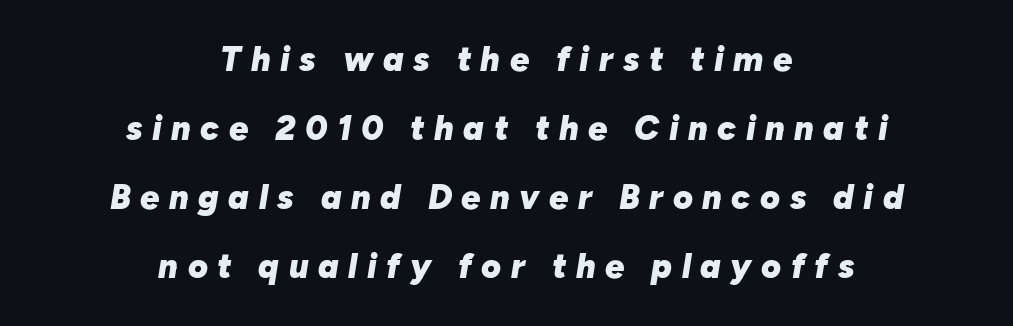
The image shows 34 px heavy type, italic (leaning right); set centered, loose line spacing (2.03x), unusually wide letter spacing (+0.28 em), not underlined; low stroke contrast and a medium x-height.
